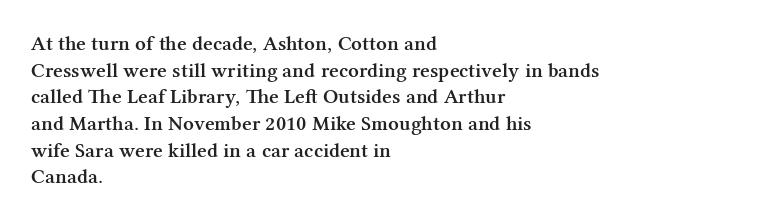
{"italic": "no", "bold": "semi", "underline": "no", "align": "left", "line_spacing": "normal", "line_spacing_ratio": 1.27, "letter_spacing": "normal", "letter_spacing_em": 0.0, "glyph_px": 21}
